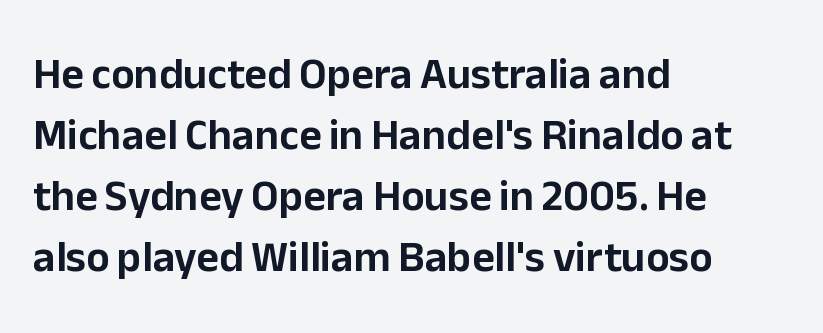
{"serif": "no", "italic": "no", "width": "normal", "stroke_contrast": "low", "x_height": "medium", "monospaced": "no", "underline": "no", "align": "left", "line_spacing": "normal", "line_spacing_ratio": 1.39, "letter_spacing": "normal", "letter_spacing_em": 0.0, "glyph_px": 44}
